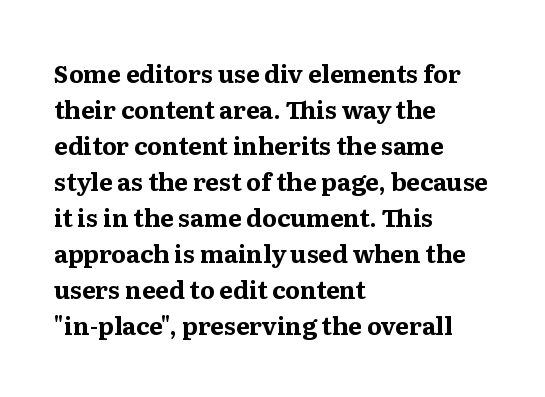
{"italic": "no", "bold": "yes", "underline": "no", "align": "left", "line_spacing": "normal", "line_spacing_ratio": 1.5, "letter_spacing": "normal", "letter_spacing_em": 0.0, "glyph_px": 24}
